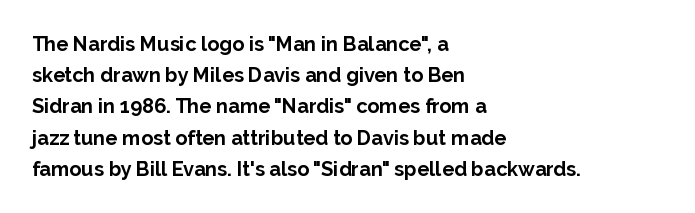
{"italic": "no", "bold": "yes", "underline": "no", "align": "left", "line_spacing": "normal", "line_spacing_ratio": 1.56, "letter_spacing": "normal", "letter_spacing_em": 0.0, "glyph_px": 20}
